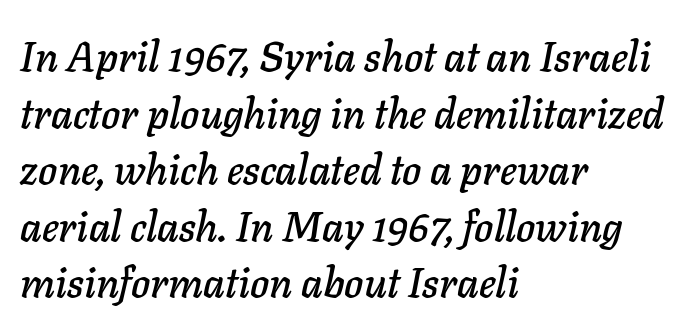
One-word summary of the alignment: left. Yep, that's italic — everything's leaning. Varying glyph widths throughout — classic text-font behaviour. The rendering keeps characters at their native spacing. A normal amount of white space separates one row of letters from the next. The strip under each line holds only bare page.
